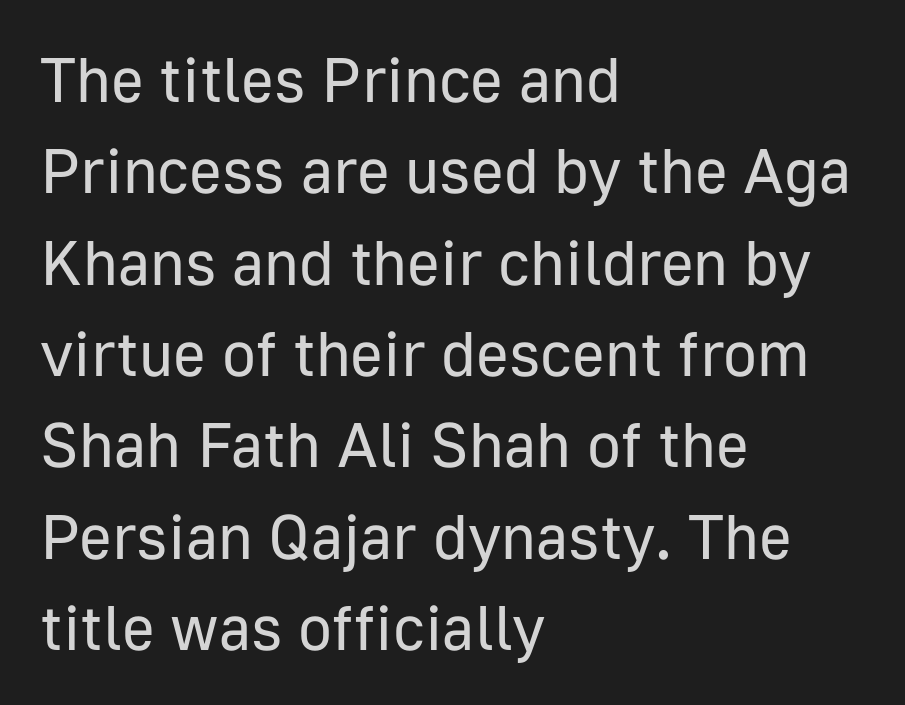
Q: Is the text bold? A: No.
Q: Is the text italic (slanted)? A: No, it is upright.
Q: Is the typeface a serif or a sans-serif typeface? A: Sans-serif.
Q: Is the text underlined? A: No.
Q: How is the paragraph aligned? A: Left-aligned.
Q: Is the spacing between letters normal or unusually wide? A: Normal.
Q: Is the spacing between lines tight, normal or loose? A: Normal.
Q: Width (condensed, normal, or wide)? A: Normal.
Q: Stroke contrast? A: Low.
Q: x-height? A: Medium.
Q: Monospaced? A: No.
